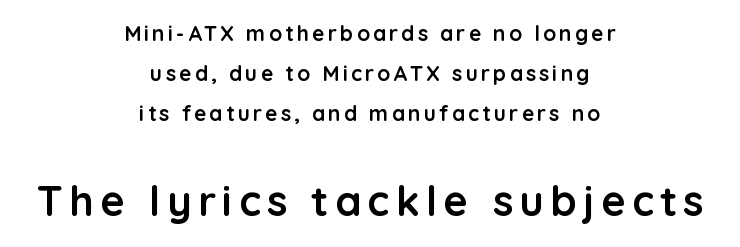
{"serif": "no", "italic": "no", "bold": "yes", "weight": "semibold", "width": "normal", "stroke_contrast": "low", "x_height": "medium", "monospaced": "no", "underline": "no", "align": "center", "line_spacing": "loose", "line_spacing_ratio": 1.91, "larger_block": "second", "size_ratio": 2.0, "glyph_px": 42}
